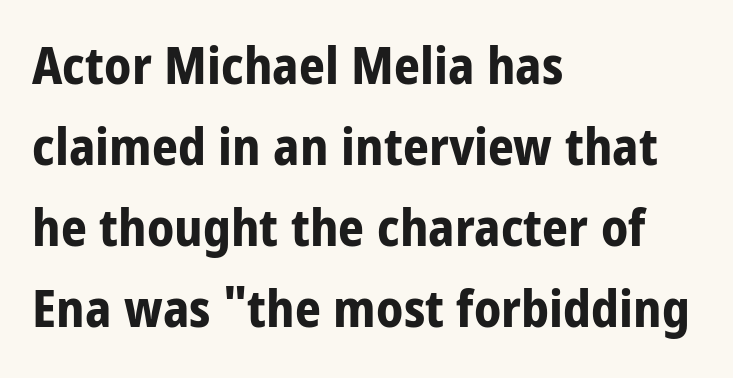
Q: Is the text bold? A: Yes.
Q: Is the text italic (slanted)? A: No, it is upright.
Q: Is the typeface a serif or a sans-serif typeface? A: Sans-serif.
Q: Is the text underlined? A: No.
Q: How is the paragraph aligned? A: Left-aligned.
Q: Is the spacing between letters normal or unusually wide? A: Normal.
Q: Is the spacing between lines tight, normal or loose? A: Normal.
Q: Width (condensed, normal, or wide)? A: Condensed.
Q: Stroke contrast? A: Low.
Q: x-height? A: Large.
Q: Monospaced? A: No.
